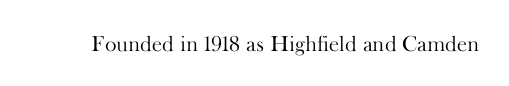
{"italic": "no", "bold": "no", "underline": "no", "letter_spacing": "normal", "letter_spacing_em": 0.0, "glyph_px": 22}
